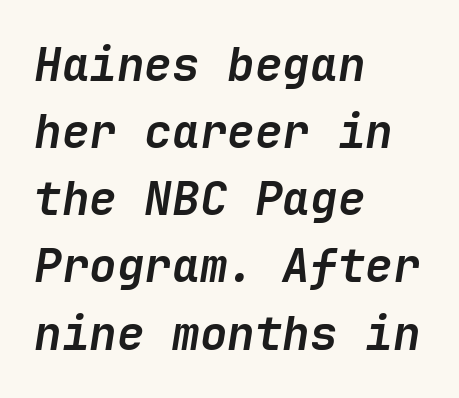
The image shows 46 px semibold type, italic (leaning right); set left-aligned, normal line spacing (1.46x), normal letter spacing, not underlined; low stroke contrast and a medium x-height.
